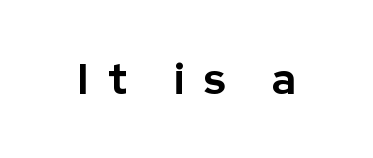
Typesetter's note: full bold, strokes at maximum text heaviness. Character widths vary here, with narrow letters taking less room than wide ones. Bare-footed words on every line. The characters display no serif detailing; their extremities are plain.
